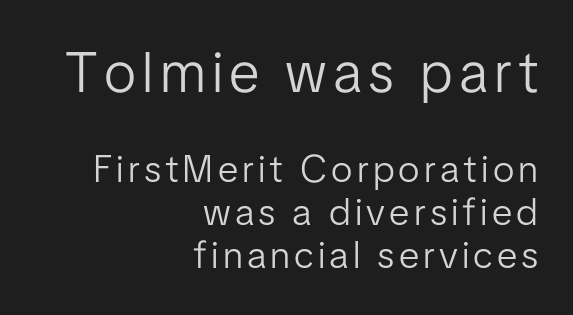
{"serif": "no", "italic": "no", "bold": "no", "weight": "light", "width": "normal", "stroke_contrast": "low", "x_height": "medium", "monospaced": "no", "underline": "no", "align": "right", "line_spacing": "tight", "line_spacing_ratio": 1.12, "larger_block": "first", "size_ratio": 1.5, "glyph_px": 57}
